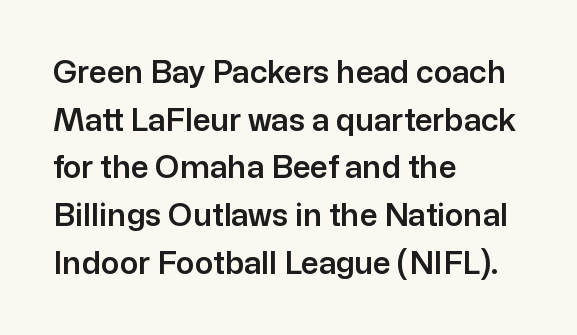
Designer's note — italics off, roman on. Glance below the letters and you will spot only blank space. The tracking reads as untouched default to a designer's eye. These lines are rendered in a variable-pitch font.
